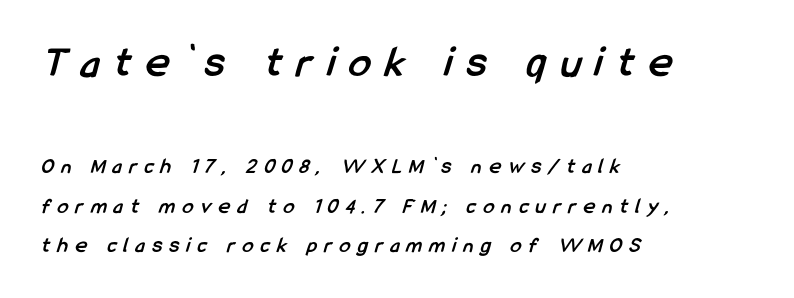
Horizontal alignment here is leftward, the default for most running prose. Underline: absent. The passage shown begins with its larger block and ends with its smaller one. Grotesque or geometric, the face here clearly has no serifs. Bold? Absolutely — the strokes are thick and heavy. You could only call the tracking loose — the letters float apart.
